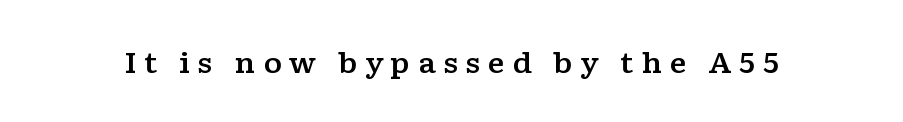
Letterform terminals end in serifs throughout the passage. Think of a printed novel: that variable character pitch is what you see here. Rendered with straight, roman letterforms. The letters are spread apart with noticeably loose tracking.
